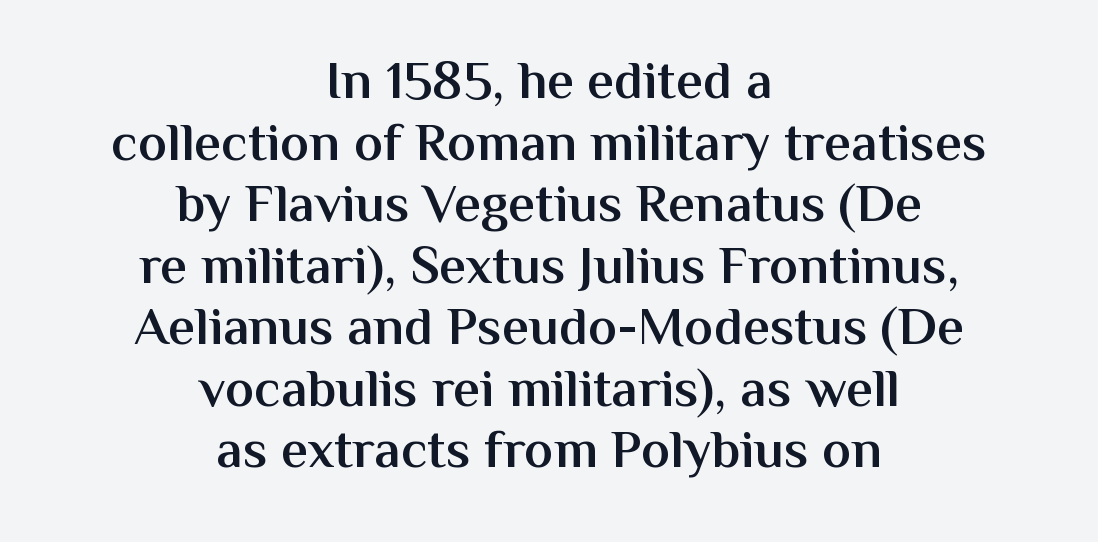
{"serif": "no", "italic": "no", "bold": "semi", "weight": "semibold", "width": "normal", "stroke_contrast": "medium", "x_height": "medium", "monospaced": "no", "underline": "no", "align": "center", "line_spacing": "tight", "line_spacing_ratio": 1.14, "letter_spacing": "normal", "letter_spacing_em": 0.0, "glyph_px": 54}
